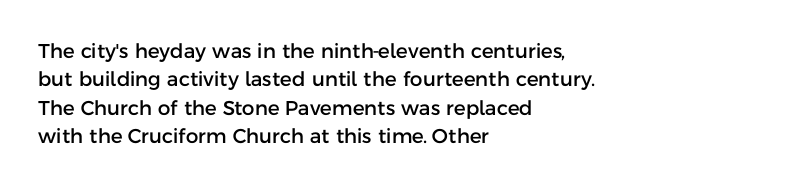
The image shows 20 px text type, upright; set left-aligned, normal line spacing (1.42x), normal letter spacing, not underlined.
